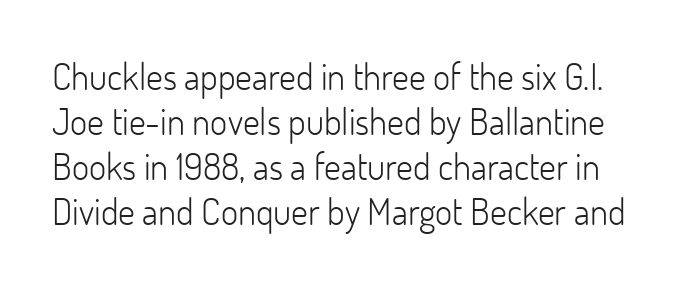
The image shows 37 px light sans-serif type, upright; set line spacing 1.22x, normal letter spacing, not underlined; low stroke contrast and a small x-height.
